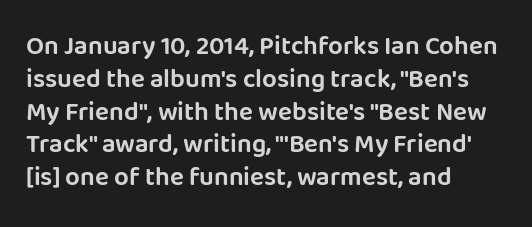
{"italic": "no", "underline": "no", "align": "left", "line_spacing": "normal", "line_spacing_ratio": 1.26, "letter_spacing": "normal", "letter_spacing_em": 0.0, "glyph_px": 26}
